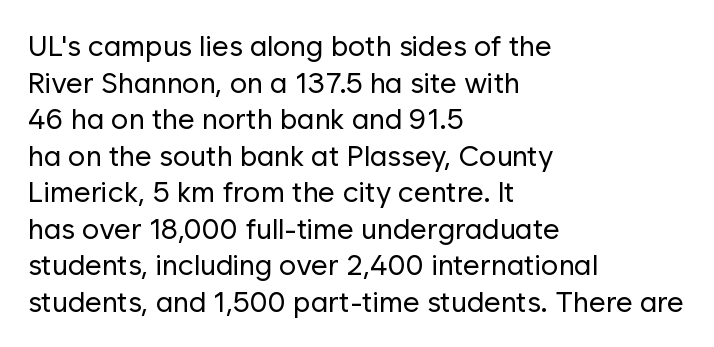
The letters advance in unequal steps, a hallmark of proportional type. The string is rendered with underlining switched off. The axis of the letterforms is exactly vertical. Honestly, the letter spacing is just normal — you wouldn't notice it. No chunkiness to these letters — they're not bold. The rendering uses a moderate line-height, typical for paragraphs.
